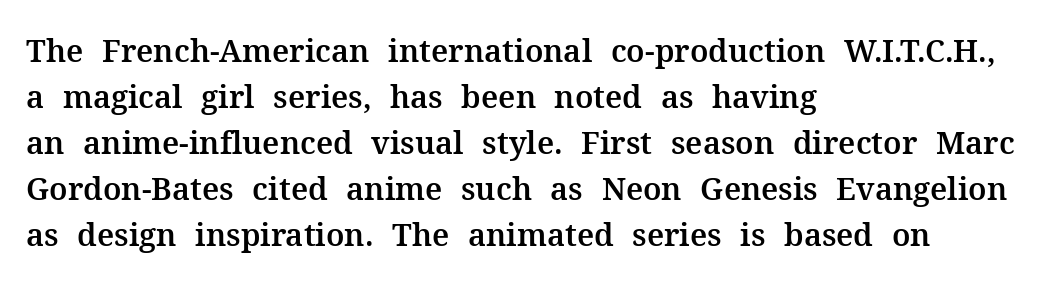
Reading down the column, the eye jumps a familiar distance to each next line. What kind of face is this? One with serifs. The axis of the letterforms is exactly vertical. Varying glyph widths throughout — classic text-font behaviour. Leftover space on each line is placed entirely after the last word. Glance below the letters and you will spot only blank space.
